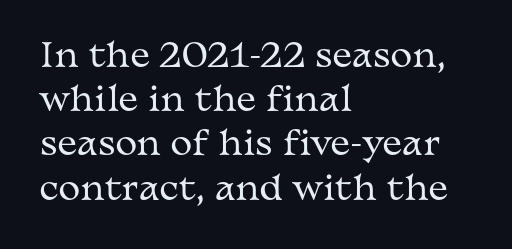
Layout note: lines flush left. Caption: face not bold, strokes unweighted. You could call the tracking neutral — neither tight nor loose. You could not count columns in this text — the font is proportionally spaced. Unlike italic type, these characters show no tilt at all. The space directly below the letters is spotless.
